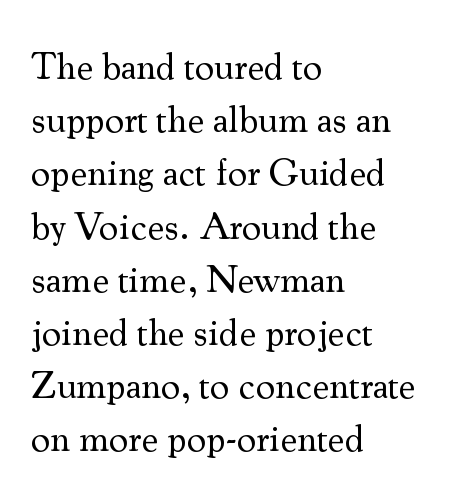
Q: Is the text bold? A: No.
Q: Is the text italic (slanted)? A: No, it is upright.
Q: Is the typeface a serif or a sans-serif typeface? A: Serif.
Q: Is the text underlined? A: No.
Q: How is the paragraph aligned? A: Left-aligned.
Q: Is the spacing between letters normal or unusually wide? A: Normal.
Q: Is the spacing between lines tight, normal or loose? A: Normal.
Q: Width (condensed, normal, or wide)? A: Normal.
Q: Stroke contrast? A: Medium.
Q: x-height? A: Small.
Q: Monospaced? A: No.
